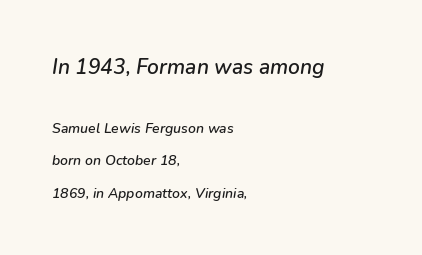
One-word summary of the alignment: left. The rendering keeps characters at their native spacing. Summary of vertical rhythm: relaxed, with wide interline spacing. The composition opens big and finishes small. The font's italic variant was chosen for this text. Descender tails drop into unmarked territory.
